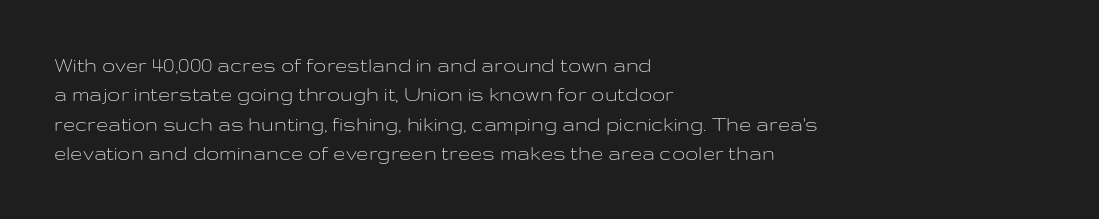
Q: Is the text bold? A: No.
Q: Is the text italic (slanted)? A: No, it is upright.
Q: Is the text underlined? A: No.
Q: How is the paragraph aligned? A: Left-aligned.
Q: Is the spacing between letters normal or unusually wide? A: Normal.
Q: Is the spacing between lines tight, normal or loose? A: Normal.
